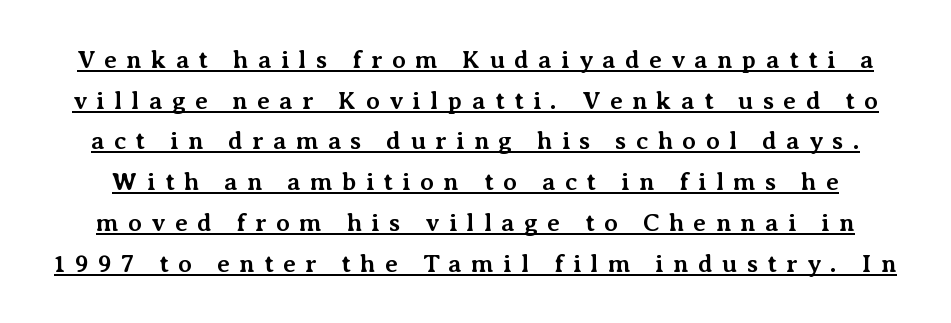
The image shows 25 px bold type, upright; set normal line spacing (1.63x), unusually wide letter spacing (+0.37 em), underlined.
